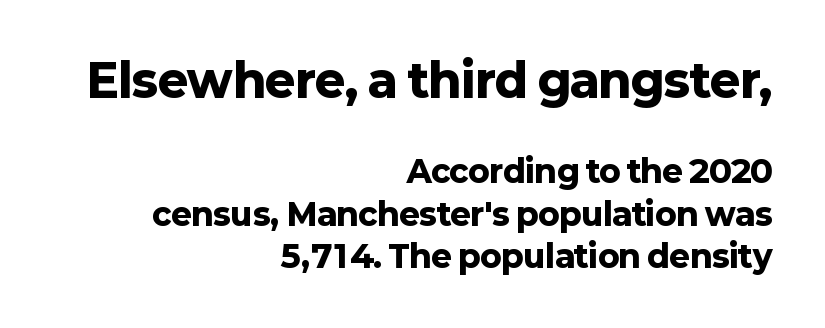
Q: Is the text bold? A: Yes.
Q: Is the text italic (slanted)? A: No, it is upright.
Q: Is the typeface a serif or a sans-serif typeface? A: Sans-serif.
Q: Is the text underlined? A: No.
Q: How is the paragraph aligned? A: Right-aligned.
Q: Is the spacing between letters normal or unusually wide? A: Normal.
Q: Is the spacing between lines tight, normal or loose? A: Normal.
Q: Which block of text is set in a larger size, the first (top) or the second (bottom)? A: The first (top) one.
Q: Width (condensed, normal, or wide)? A: Normal.
Q: Stroke contrast? A: Low.
Q: x-height? A: Medium.
Q: Monospaced? A: No.
